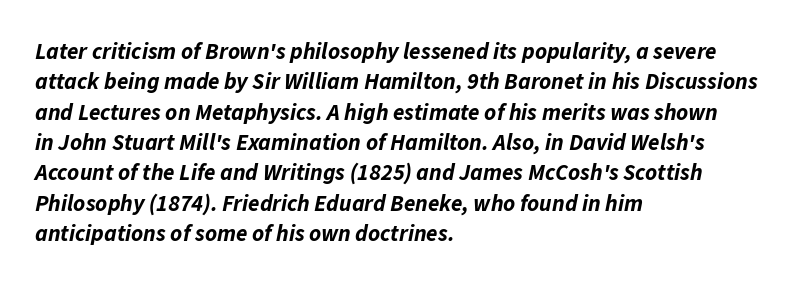
The image shows 23 px bold type, italic (leaning right); set left-aligned, normal line spacing (1.32x), normal letter spacing, not underlined.
